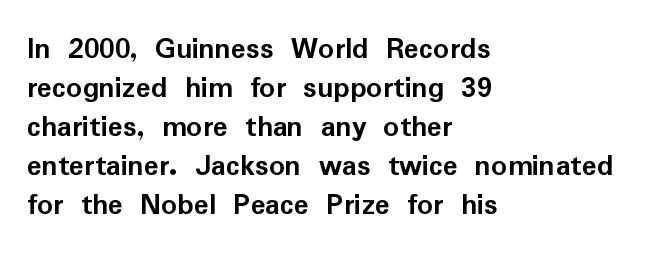
{"serif": "no", "italic": "no", "bold": "yes", "weight": "semibold", "width": "normal", "stroke_contrast": "low", "x_height": "medium", "monospaced": "no", "underline": "no", "align": "left", "line_spacing": "normal", "line_spacing_ratio": 1.26, "letter_spacing": "normal", "letter_spacing_em": 0.0, "glyph_px": 31}
